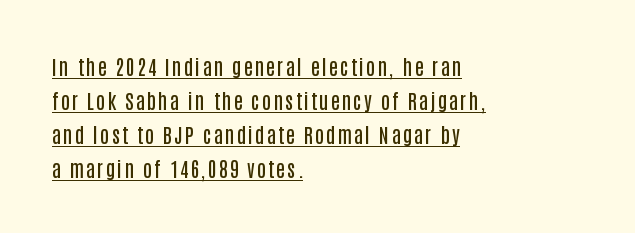
The sample's only ornament is a line tracing under the words. The font's upright variant was chosen for this text. Typeset ragged right — the left edge is the straight one. As a designer I'd log this as weight 600, semibold.
